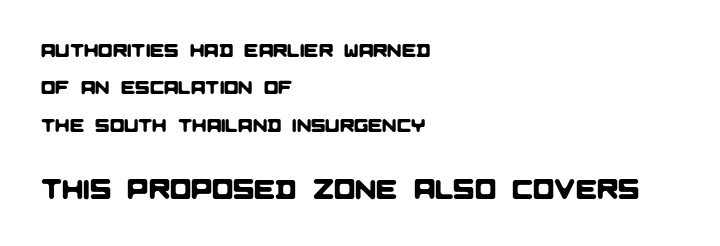
{"serif": "no", "width": "normal", "stroke_contrast": "low", "x_height": "large", "monospaced": "no", "underline": "no", "align": "left", "line_spacing": "loose", "line_spacing_ratio": 1.97, "letter_spacing": "normal", "letter_spacing_em": 0.0, "larger_block": "second", "size_ratio": 1.47, "glyph_px": 28}
